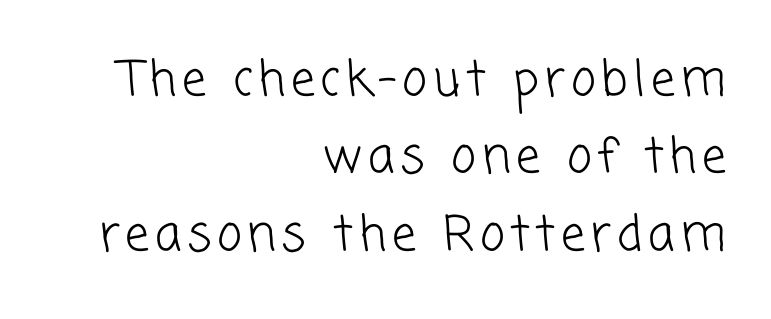
Q: Is the text bold? A: No.
Q: Is the typeface a serif or a sans-serif typeface? A: Sans-serif.
Q: Is the text underlined? A: No.
Q: How is the paragraph aligned? A: Right-aligned.
Q: Is the spacing between lines tight, normal or loose? A: Normal.
Q: Width (condensed, normal, or wide)? A: Normal.
Q: Stroke contrast? A: Low.
Q: x-height? A: Medium.
Q: Monospaced? A: No.
